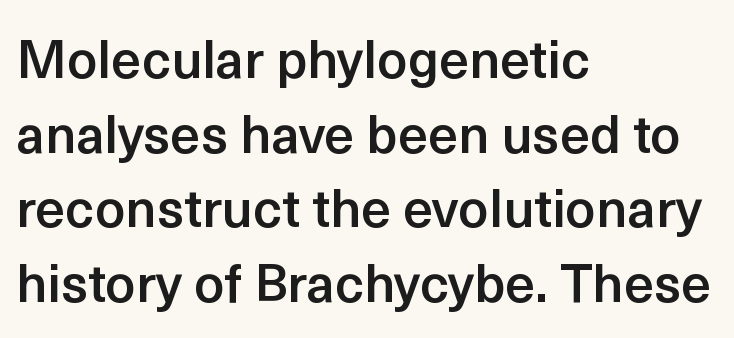
The image shows 53 px semibold sans-serif type, upright; set left-aligned, normal line spacing (1.41x), normal letter spacing, not underlined; a medium x-height.
